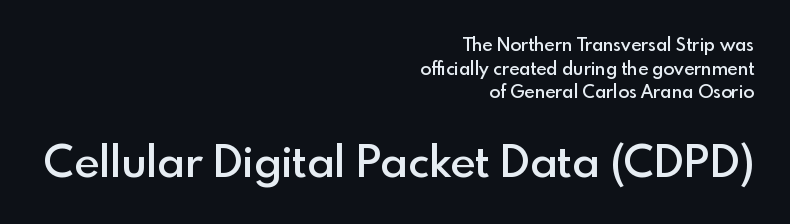
{"serif": "no", "italic": "no", "bold": "semi", "weight": "semibold", "width": "normal", "x_height": "small", "monospaced": "no", "underline": "no", "align": "right", "line_spacing": "normal", "line_spacing_ratio": 1.31, "letter_spacing": "normal", "letter_spacing_em": 0.0, "larger_block": "second", "size_ratio": 2.44, "glyph_px": 44}
